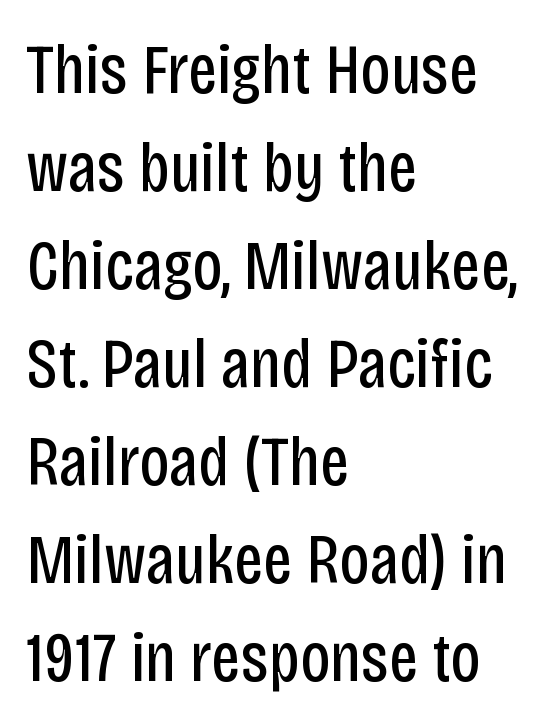
Q: Is the text bold? A: No.
Q: Is the text italic (slanted)? A: No, it is upright.
Q: Is the typeface a serif or a sans-serif typeface? A: Sans-serif.
Q: Is the text underlined? A: No.
Q: How is the paragraph aligned? A: Left-aligned.
Q: Is the spacing between letters normal or unusually wide? A: Normal.
Q: Is the spacing between lines tight, normal or loose? A: Normal.
Q: Width (condensed, normal, or wide)? A: Condensed.
Q: Stroke contrast? A: Low.
Q: x-height? A: Large.
Q: Monospaced? A: No.
